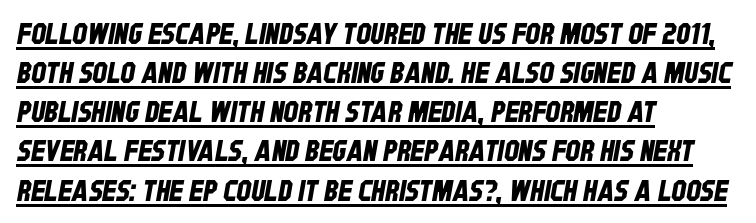
This sample keeps an unexceptional amount of space between lines. Think of a printed novel: that variable character pitch is what you see here. No feet cap the strokes, marking this as sans-serif type. In designer terms, the underline attribute is active on this setting. Does the copy run flush right? No — it runs flush left. In terms of letterspacing, this is plain default setting.
